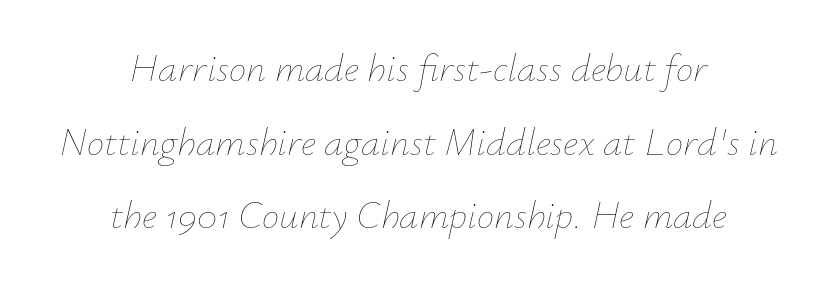
{"italic": "yes", "lean": "right", "slant_degrees": 12, "bold": "no", "weight": "thin", "width": "normal", "stroke_contrast": "low", "x_height": "small", "monospaced": "no", "underline": "no", "align": "center", "line_spacing_ratio": 1.89, "letter_spacing": "normal", "letter_spacing_em": 0.0, "glyph_px": 39}
